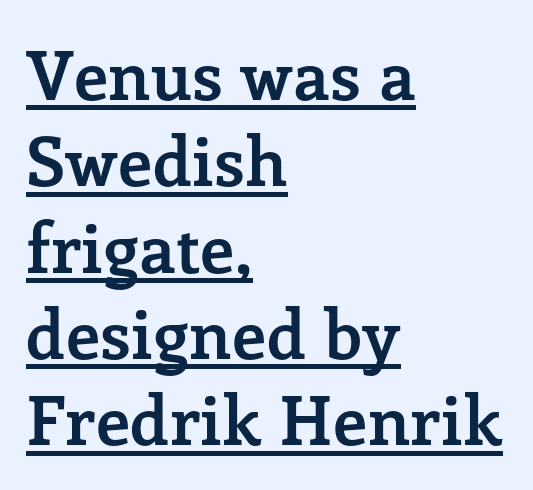
The image shows 68 px semibold serif type, upright; set left-aligned, normal line spacing (1.27x), normal letter spacing, underlined; low stroke contrast and a medium x-height.
